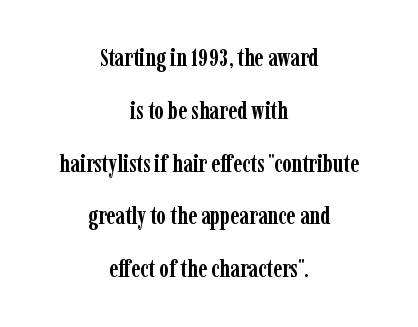
Compared with an ordinary text face, these strokes are far heavier — a full bold. Decoration check: the copy has no underline. This rendering uses center alignment, leaving both contours irregular but symmetric. Honestly, the letter spacing is just normal — you wouldn't notice it. The designer dialed line spacing up above the default.
